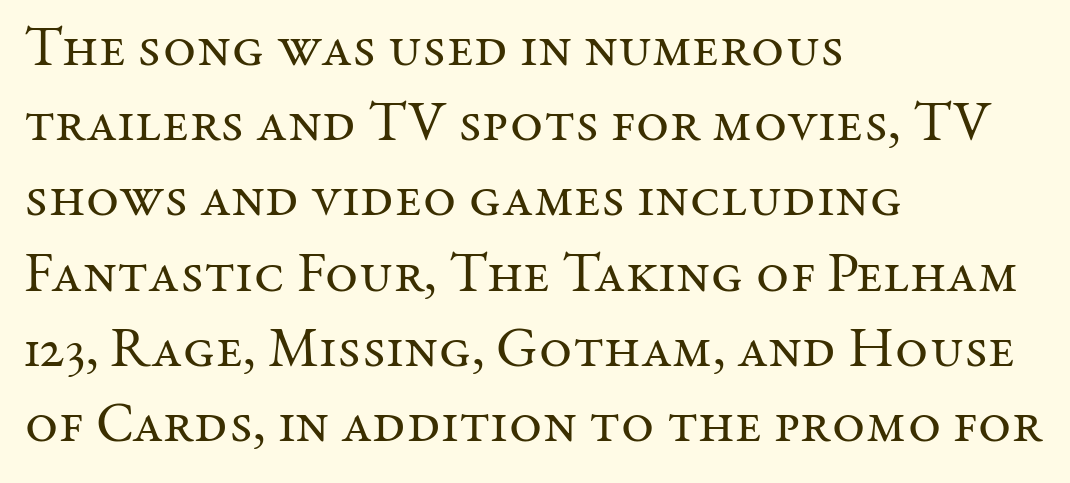
Q: Is the text bold? A: No.
Q: Is the text italic (slanted)? A: No, it is upright.
Q: Is the typeface a serif or a sans-serif typeface? A: Serif.
Q: Is the text underlined? A: No.
Q: How is the paragraph aligned? A: Left-aligned.
Q: Is the spacing between letters normal or unusually wide? A: Normal.
Q: Is the spacing between lines tight, normal or loose? A: Normal.
Q: Width (condensed, normal, or wide)? A: Normal.
Q: Stroke contrast? A: Medium.
Q: x-height? A: Medium.
Q: Monospaced? A: No.
